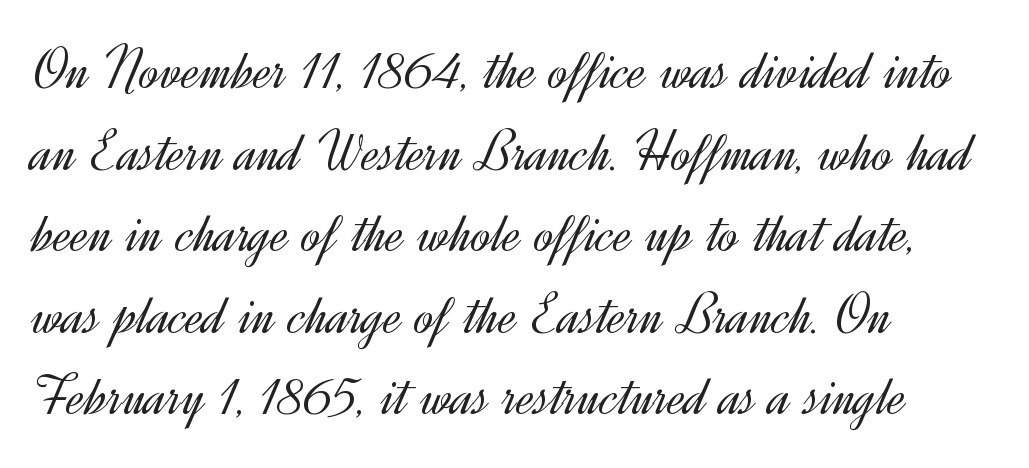
Q: Is the text bold? A: No.
Q: Is the text italic (slanted)? A: Yes.
Q: Is the typeface a serif or a sans-serif typeface? A: Sans-serif.
Q: Is the text underlined? A: No.
Q: How is the paragraph aligned? A: Left-aligned.
Q: Is the spacing between letters normal or unusually wide? A: Normal.
Q: Is the spacing between lines tight, normal or loose? A: Normal.
Q: Width (condensed, normal, or wide)? A: Normal.
Q: x-height? A: Small.
Q: Monospaced? A: No.
